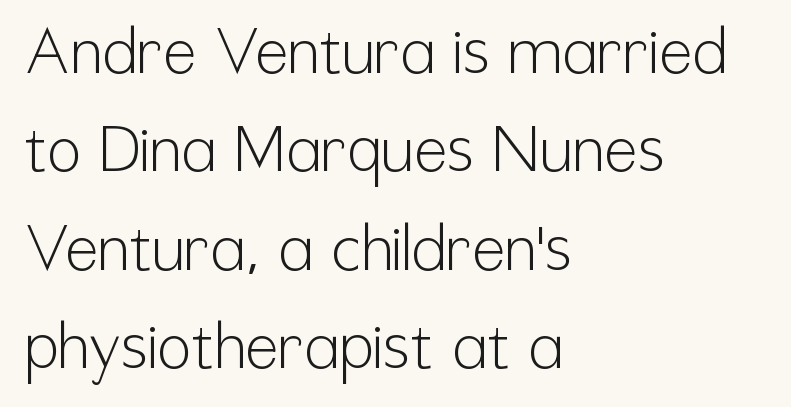
Q: Is the text bold? A: No.
Q: Is the text italic (slanted)? A: No, it is upright.
Q: Is the typeface a serif or a sans-serif typeface? A: Sans-serif.
Q: Is the text underlined? A: No.
Q: How is the paragraph aligned? A: Left-aligned.
Q: Is the spacing between letters normal or unusually wide? A: Normal.
Q: Is the spacing between lines tight, normal or loose? A: Normal.
Q: Width (condensed, normal, or wide)? A: Condensed.
Q: Stroke contrast? A: Low.
Q: x-height? A: Medium.
Q: Monospaced? A: No.
